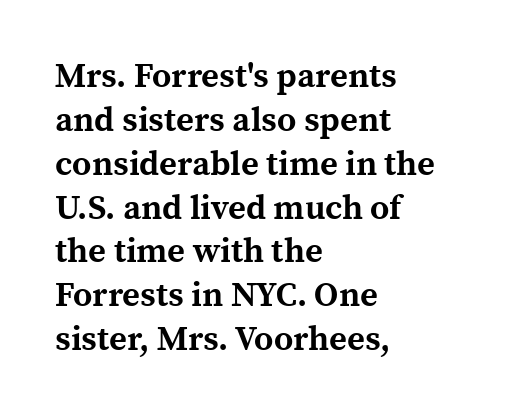
{"serif": "yes", "italic": "no", "bold": "yes", "weight": "bold", "width": "normal", "x_height": "medium", "monospaced": "no", "underline": "no", "align": "left", "line_spacing": "normal", "line_spacing_ratio": 1.29, "letter_spacing": "normal", "letter_spacing_em": 0.0, "glyph_px": 34}
